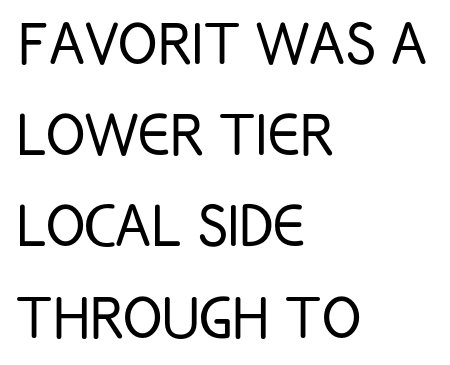
The strokes are not fattened; the text isn't bold. This is the regular roman posture of the typeface. Compared with typical body copy, the letter spacing here is the same. The strip under each line holds only bare page. Interline gaps are of average width in this sample. Spacing verdict: proportional, widths tailored to each character.
